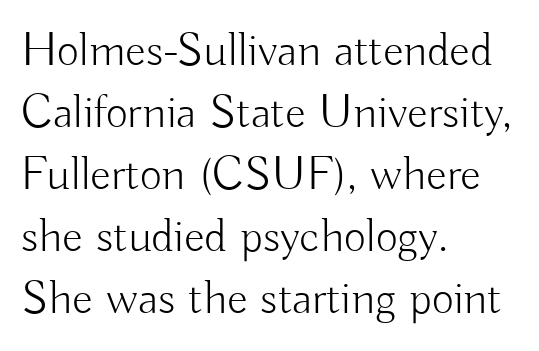
The image shows 48 px light sans-serif type, upright; set left-aligned, normal line spacing (1.29x), normal letter spacing, not underlined; low stroke contrast and a small x-height.
